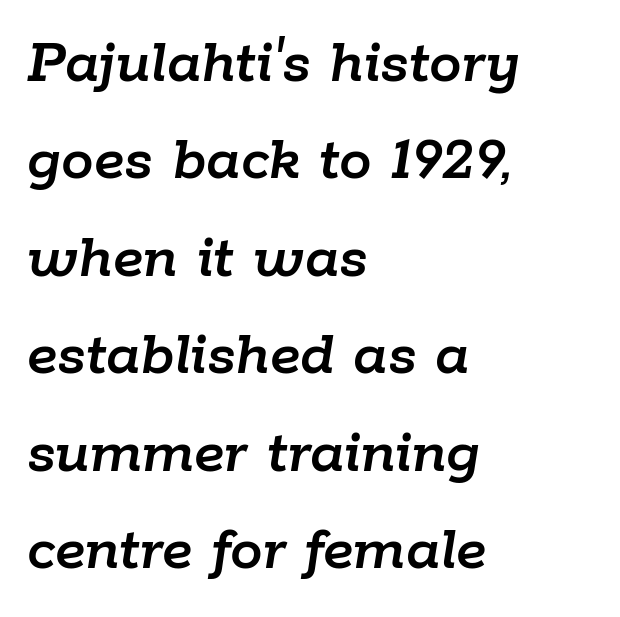
The image shows 65 px text type, italic (leaning right); set left-aligned, normal line spacing (1.5x), normal letter spacing, not underlined; low stroke contrast and a medium x-height.
